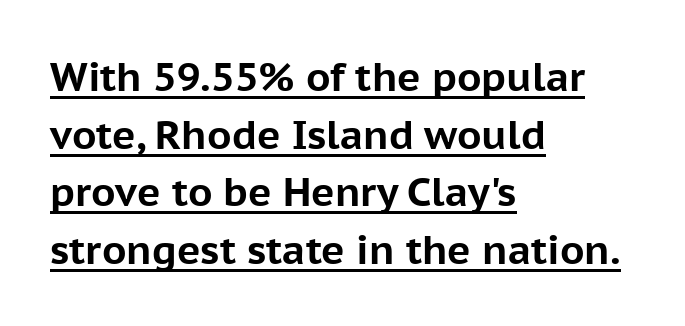
Q: Is the text bold? A: Yes.
Q: Is the text italic (slanted)? A: No, it is upright.
Q: Is the typeface a serif or a sans-serif typeface? A: Sans-serif.
Q: Is the text underlined? A: Yes.
Q: How is the paragraph aligned? A: Left-aligned.
Q: Is the spacing between letters normal or unusually wide? A: Normal.
Q: Is the spacing between lines tight, normal or loose? A: Normal.
Q: Width (condensed, normal, or wide)? A: Normal.
Q: Stroke contrast? A: Low.
Q: x-height? A: Medium.
Q: Monospaced? A: No.
